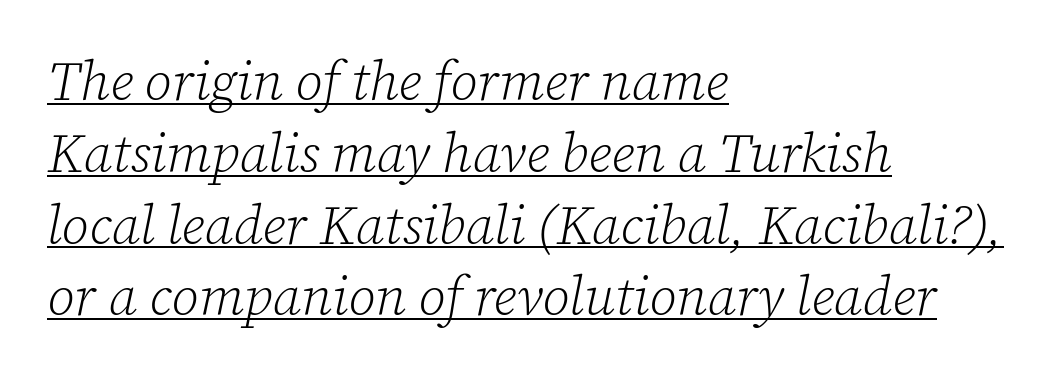
Q: Is the text bold? A: No.
Q: Is the text italic (slanted)? A: Yes, it leans right by about 12 degrees.
Q: Is the typeface a serif or a sans-serif typeface? A: Serif.
Q: Is the text underlined? A: Yes.
Q: How is the paragraph aligned? A: Left-aligned.
Q: Is the spacing between letters normal or unusually wide? A: Normal.
Q: Is the spacing between lines tight, normal or loose? A: Normal.
Q: Width (condensed, normal, or wide)? A: Normal.
Q: Stroke contrast? A: Low.
Q: x-height? A: Medium.
Q: Monospaced? A: No.
